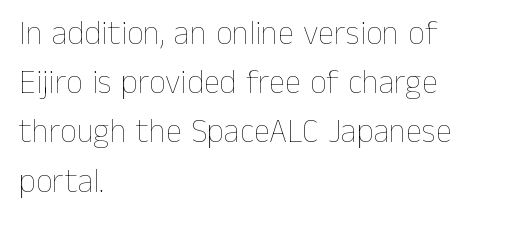
The image shows 33 px thin type, upright; set left-aligned, normal line spacing (1.49x), normal letter spacing, not underlined; low stroke contrast and a medium x-height.
